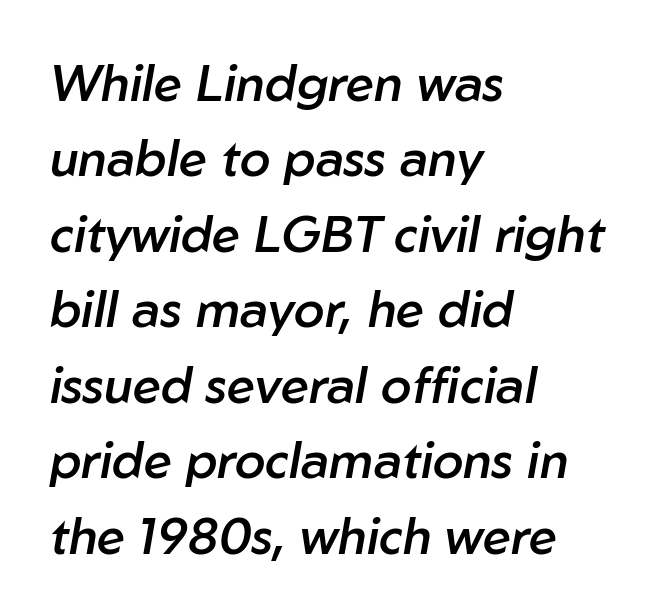
{"italic": "yes", "lean": "right", "slant_degrees": 10, "bold": "semi", "weight": "semibold", "width": "normal", "stroke_contrast": "low", "x_height": "medium", "monospaced": "no", "underline": "no", "align": "left", "line_spacing": "normal", "line_spacing_ratio": 1.51, "letter_spacing": "normal", "letter_spacing_em": 0.0, "glyph_px": 50}
